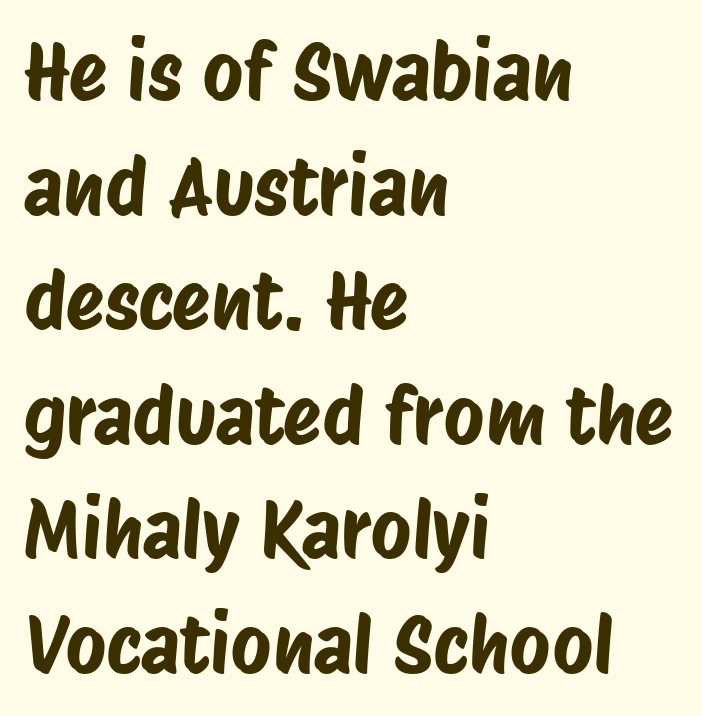
The image shows 79 px condensed sans-serif type; set left-aligned, normal line spacing (1.45x), normal letter spacing, not underlined; low stroke contrast and a large x-height.
